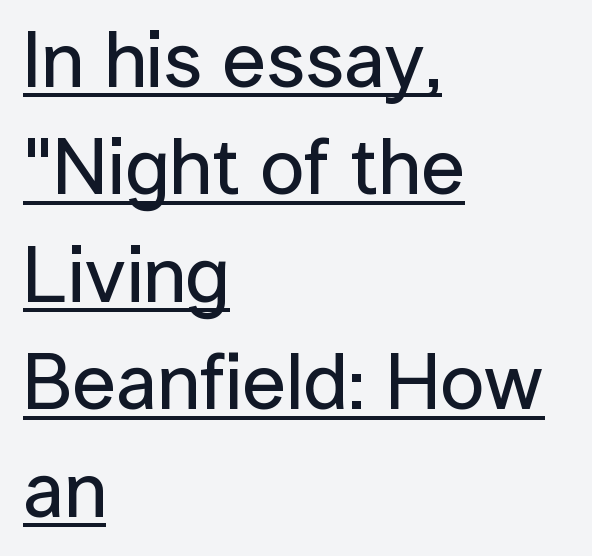
Each letter keeps its own natural width here, so spacing adapts to shape. This block has exactly the height ordinary leading produces. Decoration check: the copy is underlined. The lines in this sample share a left origin and differ only in where they stop.
